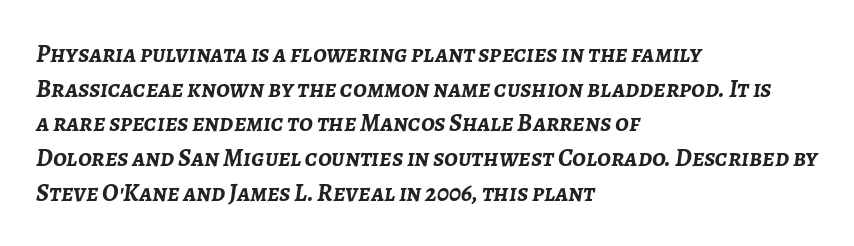
{"italic": "yes", "lean": "right", "slant_degrees": 7, "bold": "yes", "underline": "no", "align": "left", "line_spacing": "normal", "line_spacing_ratio": 1.39, "letter_spacing": "normal", "letter_spacing_em": 0.0, "glyph_px": 25}
